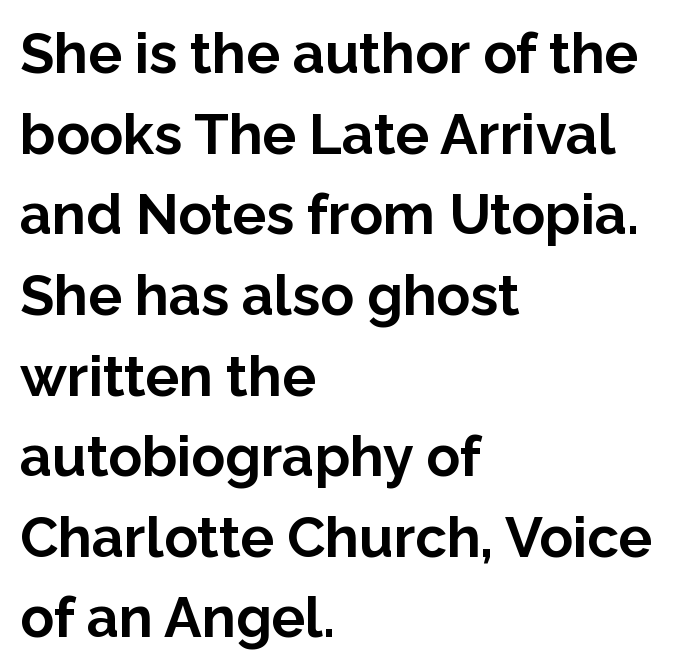
Here the glyphs are tracked normally, forming tight word shapes. Regular leading. The letters carry no serifs — their stems end cleanly without finishing strokes. Leftover space on each line is placed entirely after the last word. Just letters on the line, the space beneath them empty. Quick note: not italic, upright.
